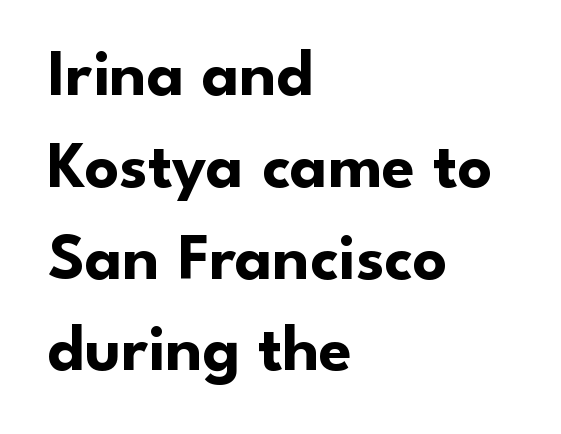
{"serif": "no", "italic": "no", "bold": "yes", "weight": "bold", "width": "normal", "stroke_contrast": "low", "x_height": "small", "monospaced": "no", "underline": "no", "align": "left", "line_spacing": "normal", "line_spacing_ratio": 1.37, "letter_spacing": "normal", "letter_spacing_em": 0.0, "glyph_px": 67}
